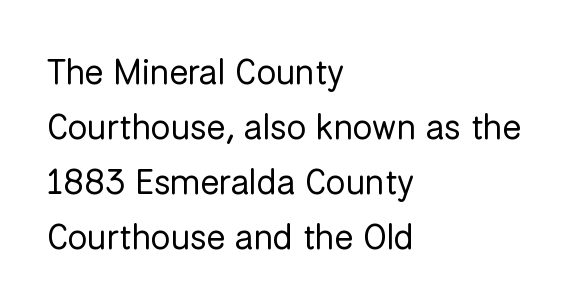
The image shows 35 px regular-weight sans-serif type, upright; set left-aligned, normal line spacing (1.57x), normal letter spacing, not underlined; low stroke contrast and a medium x-height.
